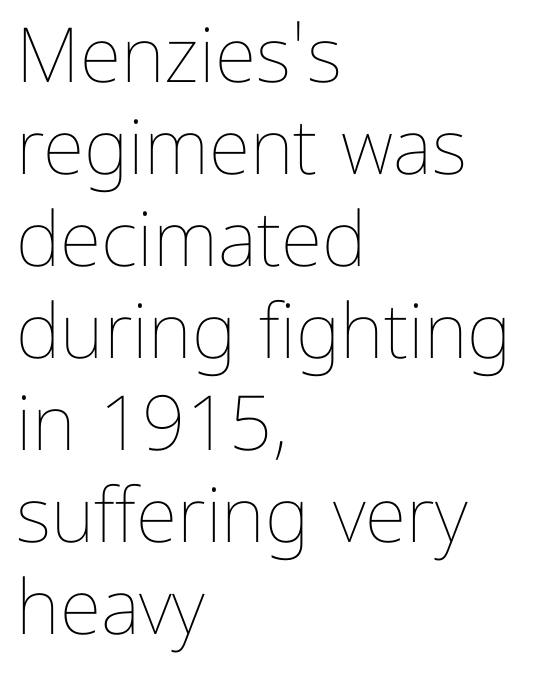
{"italic": "no", "bold": "no", "weight": "thin", "width": "normal", "stroke_contrast": "low", "x_height": "medium", "monospaced": "no", "underline": "no", "align": "left", "line_spacing_ratio": 1.21, "letter_spacing": "normal", "letter_spacing_em": 0.0, "glyph_px": 76}
